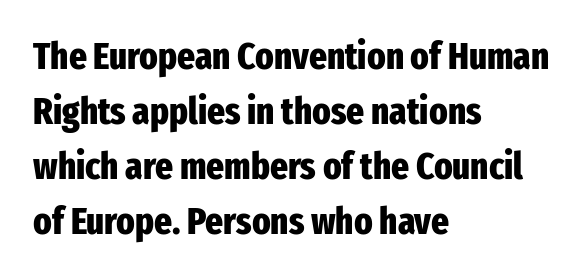
{"serif": "no", "italic": "no", "bold": "yes", "weight": "heavy", "width": "condensed", "stroke_contrast": "low", "x_height": "medium", "monospaced": "no", "underline": "no", "align": "left", "line_spacing": "normal", "line_spacing_ratio": 1.45, "letter_spacing": "normal", "letter_spacing_em": 0.0, "glyph_px": 38}
